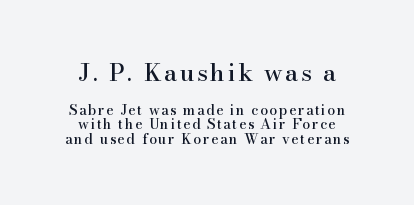
Q: Is the text italic (slanted)? A: No, it is upright.
Q: Is the text underlined? A: No.
Q: How is the paragraph aligned? A: Centered.
Q: Is the spacing between lines tight, normal or loose? A: Tight.
Q: Which block of text is set in a larger size, the first (top) or the second (bottom)? A: The first (top) one.
